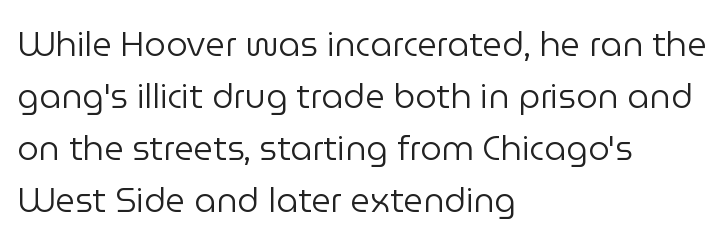
Q: Is the text bold? A: No.
Q: Is the text italic (slanted)? A: No, it is upright.
Q: Is the typeface a serif or a sans-serif typeface? A: Sans-serif.
Q: Is the text underlined? A: No.
Q: How is the paragraph aligned? A: Left-aligned.
Q: Is the spacing between letters normal or unusually wide? A: Normal.
Q: Is the spacing between lines tight, normal or loose? A: Normal.
Q: Width (condensed, normal, or wide)? A: Normal.
Q: Stroke contrast? A: Low.
Q: x-height? A: Medium.
Q: Monospaced? A: No.
